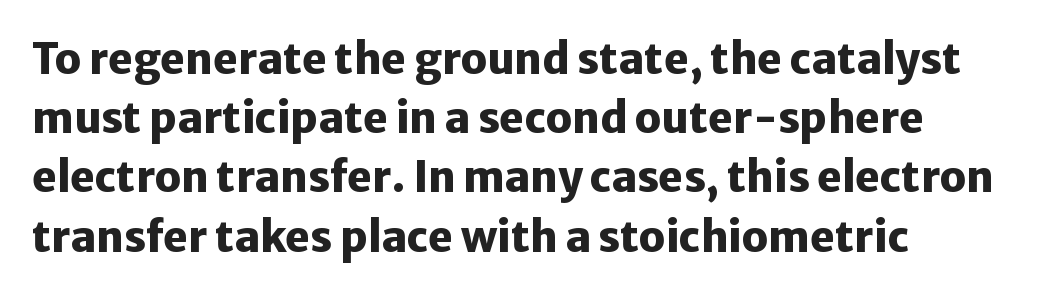
Q: Is the text bold? A: Yes.
Q: Is the text italic (slanted)? A: No, it is upright.
Q: Is the typeface a serif or a sans-serif typeface? A: Sans-serif.
Q: Is the text underlined? A: No.
Q: How is the paragraph aligned? A: Left-aligned.
Q: Is the spacing between letters normal or unusually wide? A: Normal.
Q: Is the spacing between lines tight, normal or loose? A: Normal.
Q: Width (condensed, normal, or wide)? A: Normal.
Q: Stroke contrast? A: Low.
Q: x-height? A: Medium.
Q: Monospaced? A: No.
